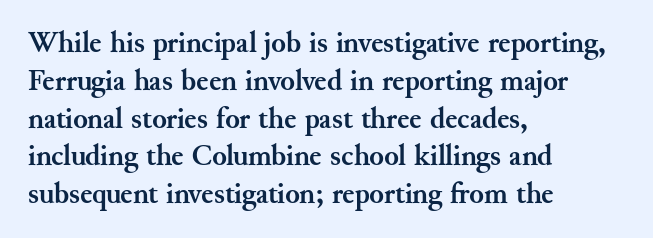
{"serif": "yes", "italic": "no", "bold": "yes", "weight": "semibold", "width": "normal", "stroke_contrast": "medium", "x_height": "small", "monospaced": "no", "underline": "no", "align": "left", "line_spacing": "normal", "line_spacing_ratio": 1.26, "letter_spacing": "normal", "letter_spacing_em": 0.0, "glyph_px": 30}
